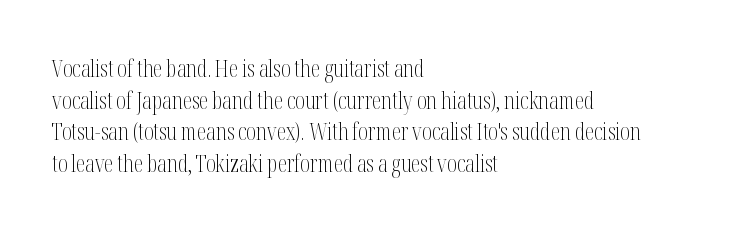
A roman cut, with each character standing at attention. Line spacing here is normal. The text block is weighted toward the left margin, trailing off unevenly rightward. Lines of text with bare space underneath. Nothing unusual about the tracking: characters are spaced as the font intends. A quiet, ordinary-to-light weight characterises the typeface.
